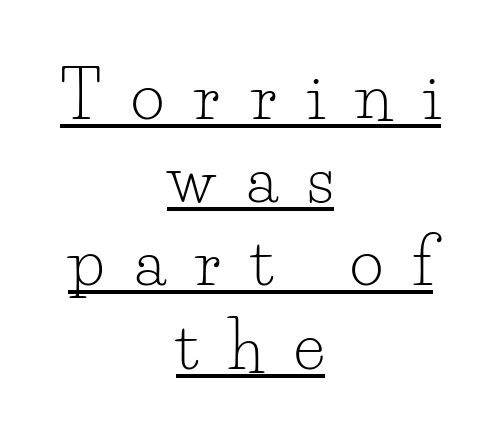
{"serif": "yes", "italic": "no", "bold": "no", "weight": "light", "width": "normal", "stroke_contrast": "low", "x_height": "small", "monospaced": "no", "underline": "yes", "align": "center", "line_spacing": "normal", "line_spacing_ratio": 1.28, "letter_spacing": "wide", "letter_spacing_em": 0.47, "glyph_px": 65}
